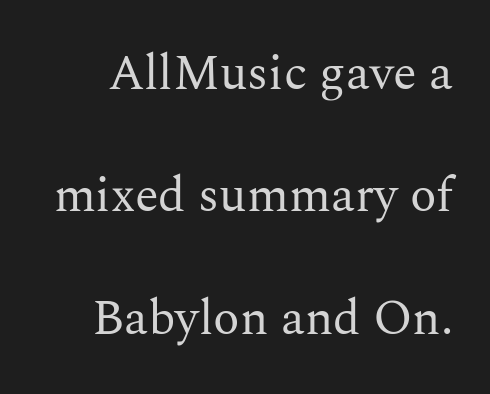
{"serif": "yes", "italic": "no", "bold": "no", "weight": "regular", "width": "normal", "stroke_contrast": "medium", "x_height": "medium", "monospaced": "no", "underline": "no", "line_spacing": "loose", "line_spacing_ratio": 2.5, "letter_spacing": "normal", "letter_spacing_em": 0.0, "glyph_px": 49}
